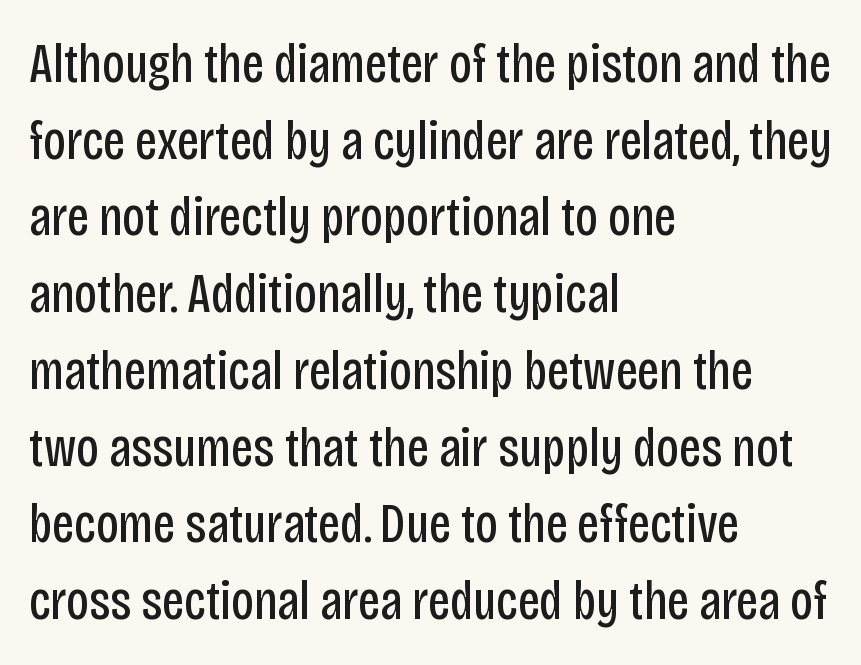
Check the space under the baseline: it is left empty. Observe the ordinary spacing: letters are neighbours, not strangers. These lines are composed in type without serifs. Upright lettering throughout.
